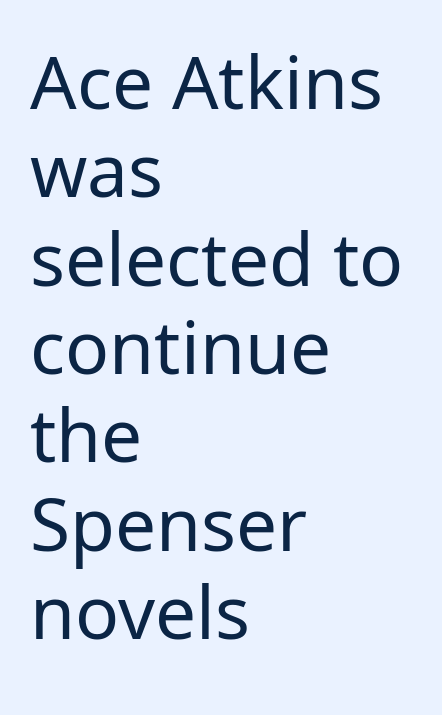
{"serif": "no", "italic": "no", "bold": "no", "weight": "regular", "width": "normal", "stroke_contrast": "low", "x_height": "medium", "monospaced": "no", "underline": "no", "align": "left", "line_spacing_ratio": 1.21, "letter_spacing": "normal", "letter_spacing_em": 0.0, "glyph_px": 73}
